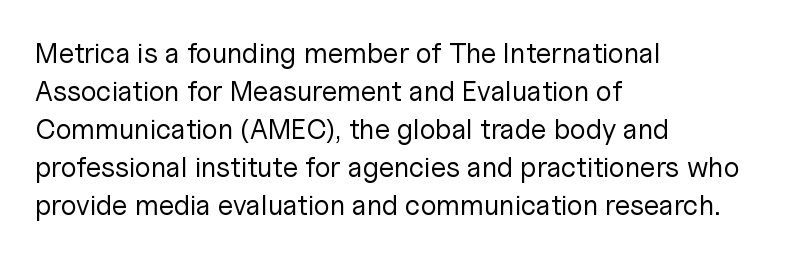
The image shows 28 px regular-weight sans-serif type, upright; set left-aligned, normal line spacing (1.36x), normal letter spacing, not underlined; low stroke contrast and a medium x-height.
